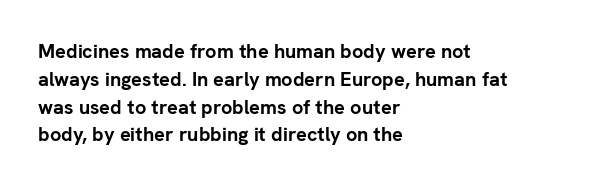
Q: Is the text bold? A: Yes.
Q: Is the text italic (slanted)? A: No, it is upright.
Q: Is the text underlined? A: No.
Q: How is the paragraph aligned? A: Left-aligned.
Q: Is the spacing between letters normal or unusually wide? A: Normal.
Q: Is the spacing between lines tight, normal or loose? A: Normal.
